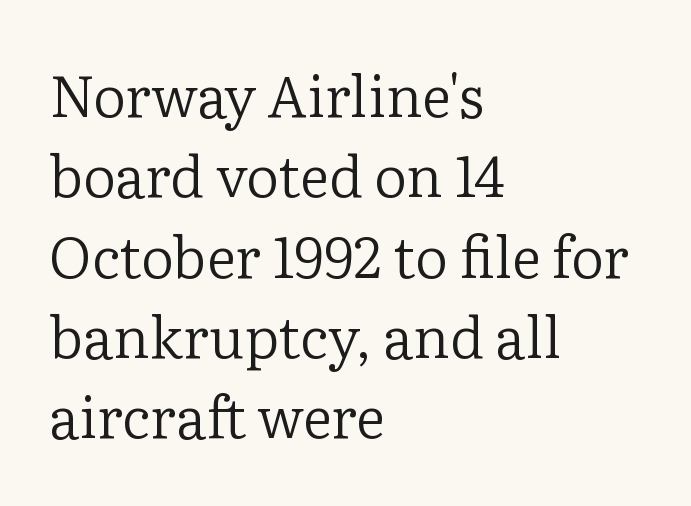
Q: Is the text bold? A: No.
Q: Is the text italic (slanted)? A: No, it is upright.
Q: Is the typeface a serif or a sans-serif typeface? A: Serif.
Q: Is the text underlined? A: No.
Q: How is the paragraph aligned? A: Left-aligned.
Q: Is the spacing between letters normal or unusually wide? A: Normal.
Q: Is the spacing between lines tight, normal or loose? A: Normal.
Q: Width (condensed, normal, or wide)? A: Normal.
Q: Stroke contrast? A: Low.
Q: x-height? A: Medium.
Q: Monospaced? A: No.
